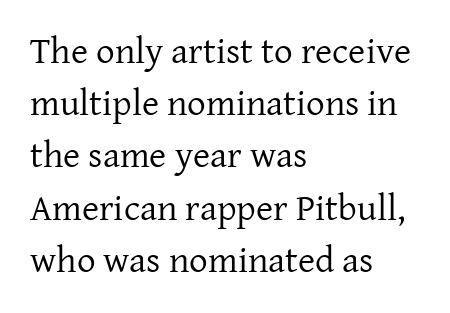
Stem width sits at or under what a default text font uses. Honestly, the letter spacing is just normal — you wouldn't notice it. Underlining? Definitely not there. Notice how the passage keeps a crisp vertical edge on the left only.
